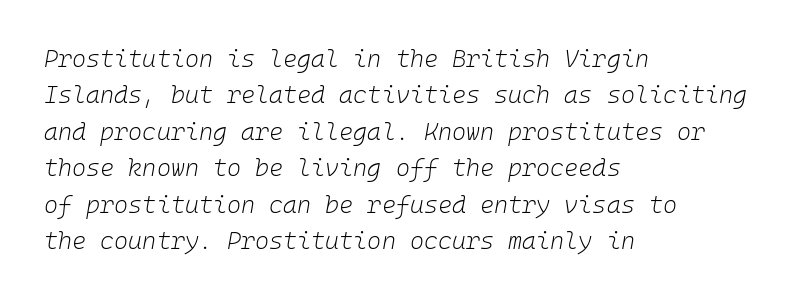
{"italic": "yes", "lean": "right", "slant_degrees": 10, "bold": "no", "underline": "no", "align": "left", "line_spacing": "normal", "line_spacing_ratio": 1.52, "letter_spacing": "normal", "letter_spacing_em": 0.0, "glyph_px": 24}
